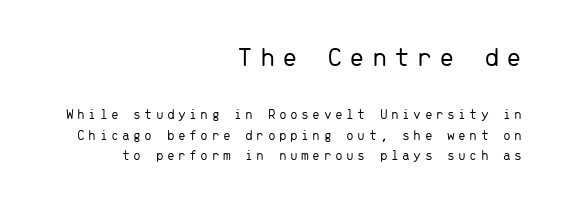
The image shows 28 px light sans-serif type, upright, monospaced; set right-aligned, normal line spacing (1.46x), unusually wide letter spacing (+0.24 em), not underlined; the first (top) block is 2.0x larger; low stroke contrast and a medium x-height.
